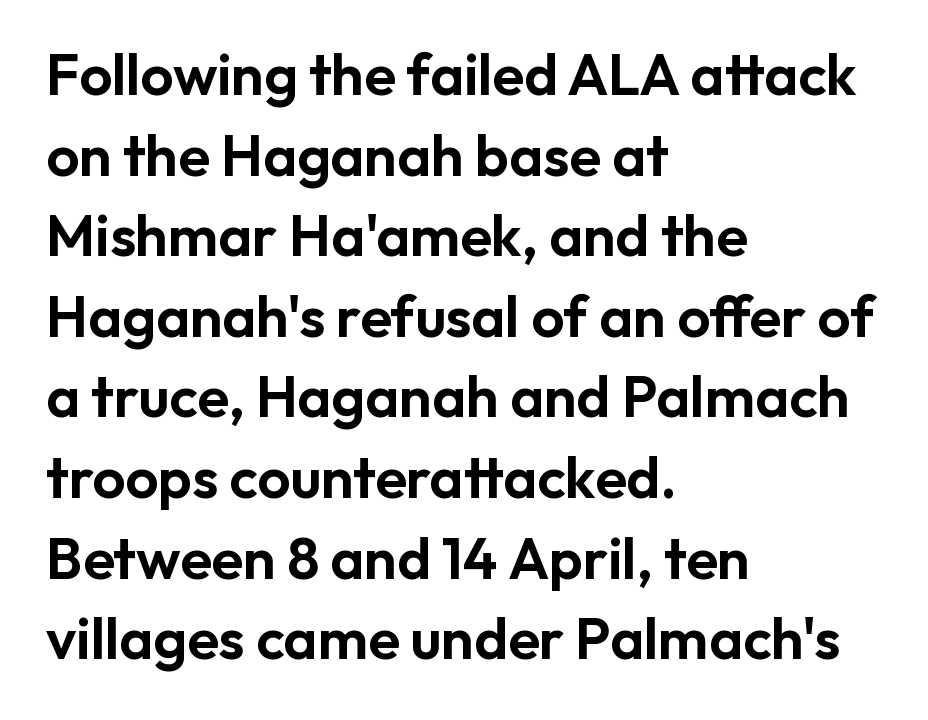
The image shows 58 px sans-serif type, upright; set left-aligned, normal line spacing (1.39x), normal letter spacing, not underlined; low stroke contrast and a medium x-height.
